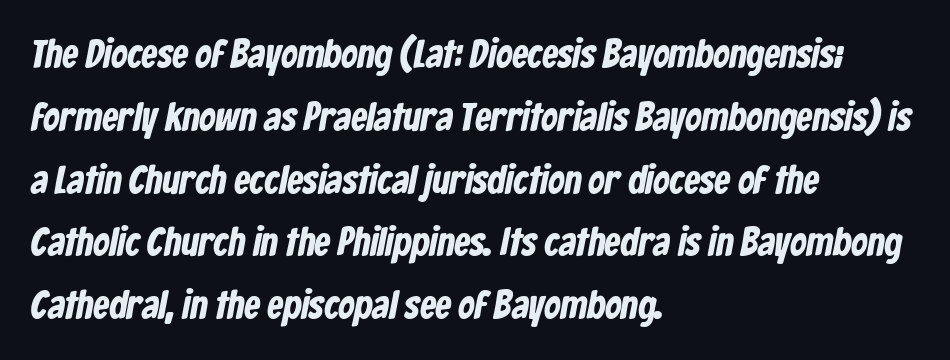
{"serif": "no", "width": "condensed", "stroke_contrast": "low", "x_height": "medium", "monospaced": "no", "underline": "no", "align": "left", "line_spacing": "normal", "line_spacing_ratio": 1.57, "letter_spacing": "normal", "letter_spacing_em": 0.0, "glyph_px": 40}
